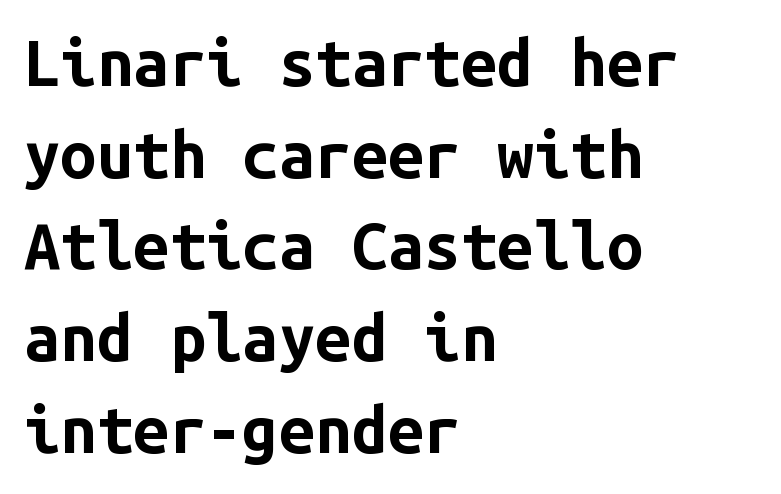
{"serif": "no", "italic": "no", "bold": "yes", "weight": "bold", "width": "normal", "stroke_contrast": "low", "x_height": "medium", "monospaced": "yes", "underline": "no", "align": "left", "line_spacing": "normal", "line_spacing_ratio": 1.41, "letter_spacing": "normal", "letter_spacing_em": 0.0, "glyph_px": 65}
